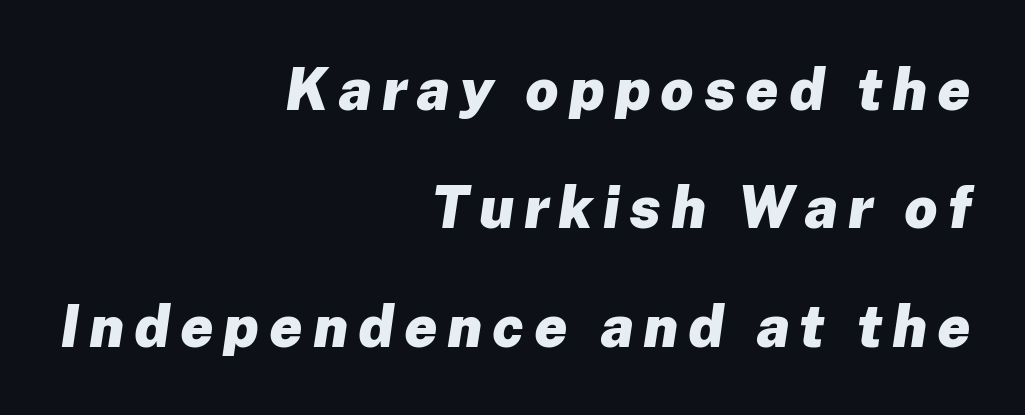
{"italic": "yes", "lean": "right", "slant_degrees": 8, "bold": "yes", "weight": "heavy", "width": "normal", "stroke_contrast": "low", "x_height": "medium", "monospaced": "no", "underline": "no", "align": "right", "line_spacing": "loose", "line_spacing_ratio": 2.04, "glyph_px": 58}
